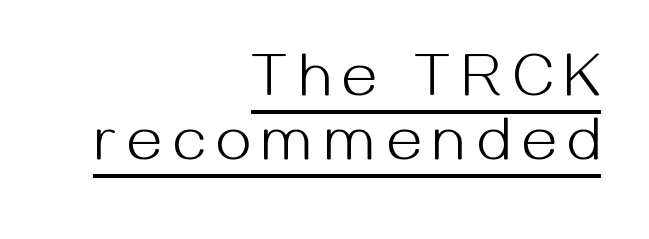
{"serif": "no", "italic": "no", "bold": "no", "weight": "light", "width": "normal", "stroke_contrast": "medium", "x_height": "medium", "monospaced": "no", "underline": "yes", "align": "right", "line_spacing": "tight", "line_spacing_ratio": 1.03, "glyph_px": 62}
